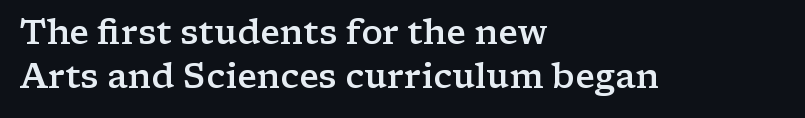
This is serif lettering, the kind often seen in printed books. Between one letter and the next there's only the usual sliver of space. The face used here is proportionally spaced, like ordinary book or web type. This rendering uses left alignment, leaving the right contour irregular. A roman cut, with each character standing at attention. Evenly set lines give the paragraph a standard silhouette.
